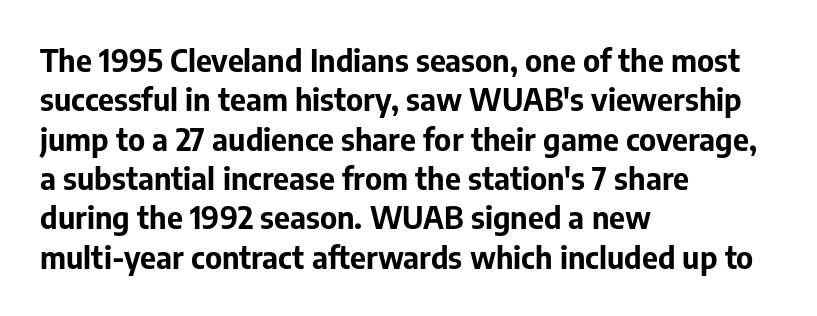
The image shows 31 px bold sans-serif type, upright; set left-aligned, normal line spacing (1.27x), normal letter spacing, not underlined; low stroke contrast and a medium x-height.
